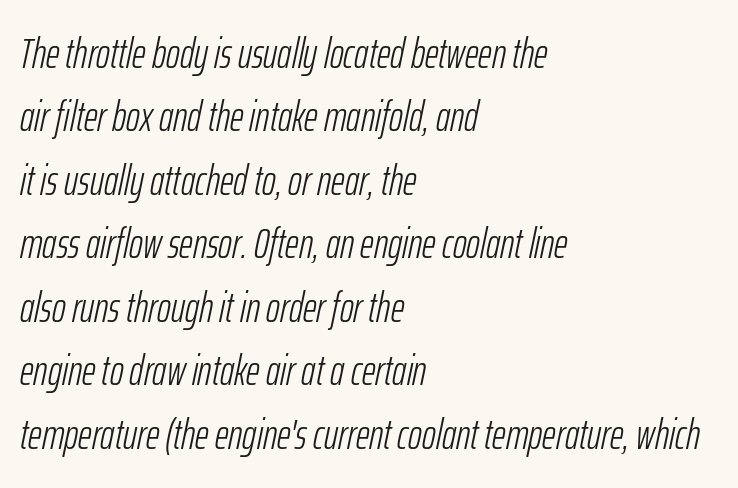
Letters rest on an invisible, unmarked baseline. A light-to-regular cut is what we see here. You can tell it's italic because the verticals aren't actually vertical. These lines stack with their left ends in a neat column.
